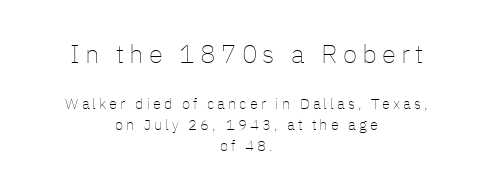
The image shows 26 px text type, upright; set centered, normal line spacing (1.42x), unusually wide letter spacing (+0.2 em), not underlined; the first (top) block is 1.73x larger.
